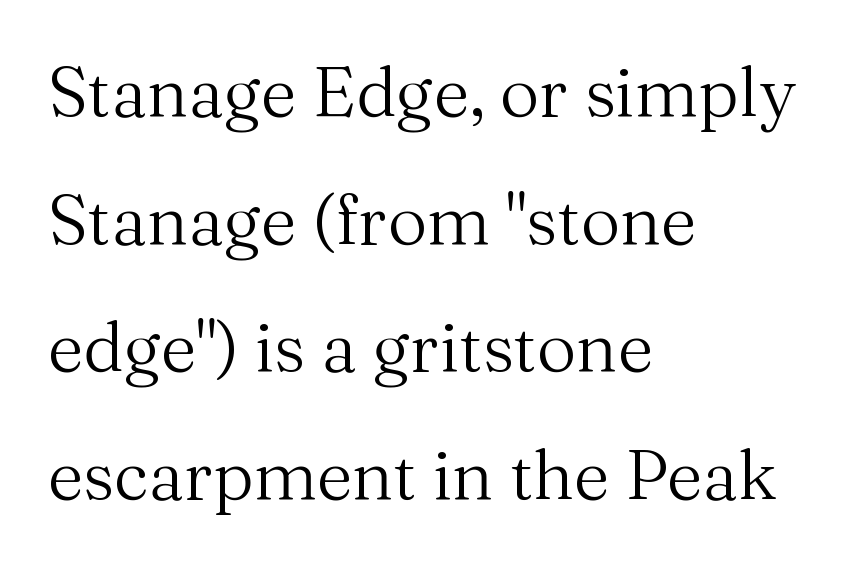
Q: Is the text bold? A: No.
Q: Is the text italic (slanted)? A: No, it is upright.
Q: Is the typeface a serif or a sans-serif typeface? A: Serif.
Q: Is the text underlined? A: No.
Q: How is the paragraph aligned? A: Left-aligned.
Q: Is the spacing between letters normal or unusually wide? A: Normal.
Q: Width (condensed, normal, or wide)? A: Normal.
Q: Stroke contrast? A: Medium.
Q: x-height? A: Medium.
Q: Monospaced? A: No.
